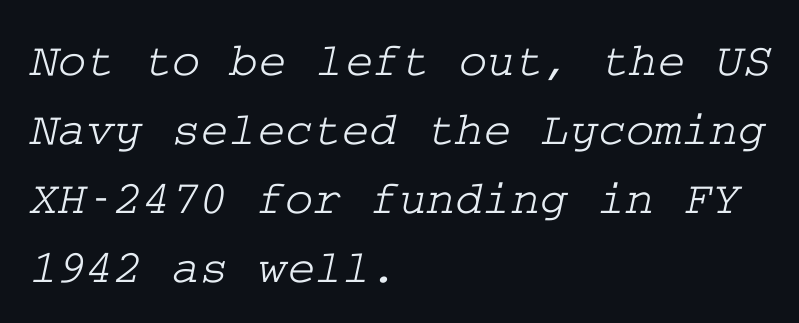
The image shows 48 px wide serif type; set left-aligned, normal line spacing (1.44x), normal letter spacing, not underlined; low stroke contrast and a medium x-height.
